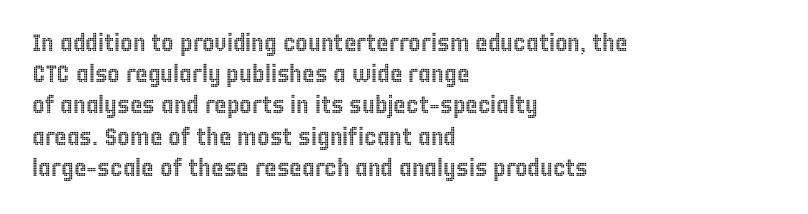
Does the copy run flush right? No — it runs flush left. The font's upright variant was chosen for this text. Descender tails drop into unmarked territory. Reading down the column, the eye jumps a familiar distance to each next line.
